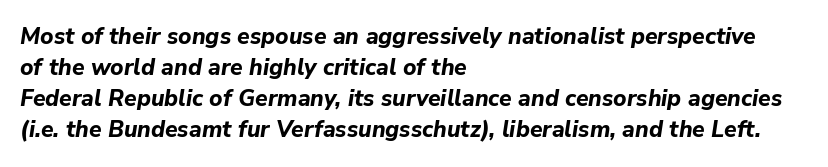
{"italic": "yes", "lean": "right", "slant_degrees": 9, "bold": "yes", "underline": "no", "align": "left", "line_spacing": "normal", "line_spacing_ratio": 1.35, "letter_spacing": "normal", "letter_spacing_em": 0.0, "glyph_px": 23}
